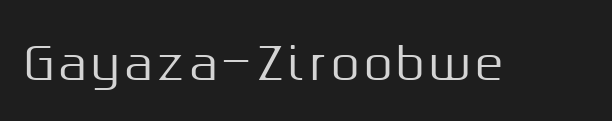
Q: Is the text italic (slanted)? A: No, it is upright.
Q: Is the typeface a serif or a sans-serif typeface? A: Sans-serif.
Q: Is the text underlined? A: No.
Q: Width (condensed, normal, or wide)? A: Normal.
Q: Stroke contrast? A: Medium.
Q: x-height? A: Medium.
Q: Monospaced? A: No.
